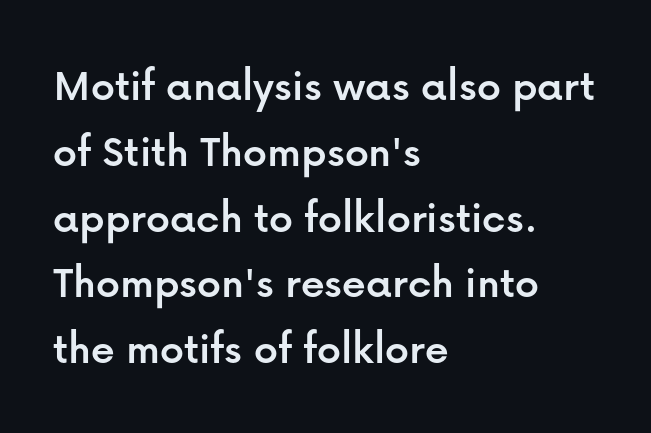
Words float on clear page, feet unadorned. Each line starts at the same left margin while the right side varies. Tracking here is standard; glyphs follow each other at the usual distance. A roman cut, with each character standing at attention. How would I describe the line gaps? Plain and ordinary. Think of a printed novel: that variable character pitch is what you see here.
